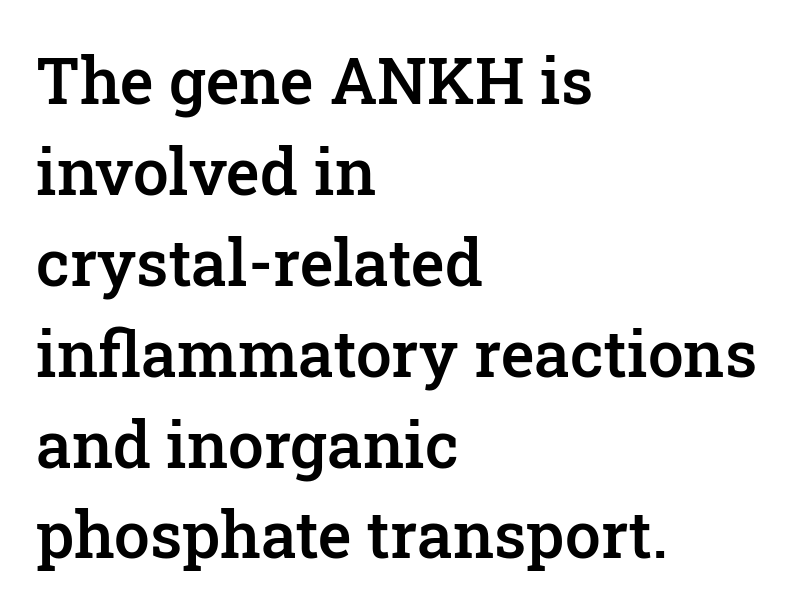
The baseline area is clear. The rendering uses natural spacing where letterforms have individual widths. The lines are quadded left. Moderately thickened strokes mark this as semibold type. Every character sits straight up, as roman type does. Interline gaps are of average width in this sample.
